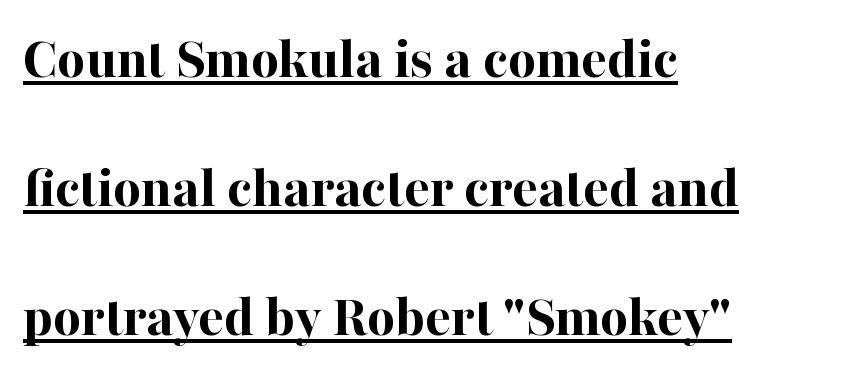
Q: Is the text bold? A: Yes.
Q: Is the text italic (slanted)? A: No, it is upright.
Q: Is the typeface a serif or a sans-serif typeface? A: Serif.
Q: Is the text underlined? A: Yes.
Q: How is the paragraph aligned? A: Left-aligned.
Q: Is the spacing between letters normal or unusually wide? A: Normal.
Q: Is the spacing between lines tight, normal or loose? A: Loose.
Q: Width (condensed, normal, or wide)? A: Normal.
Q: Stroke contrast? A: High.
Q: x-height? A: Medium.
Q: Monospaced? A: No.
